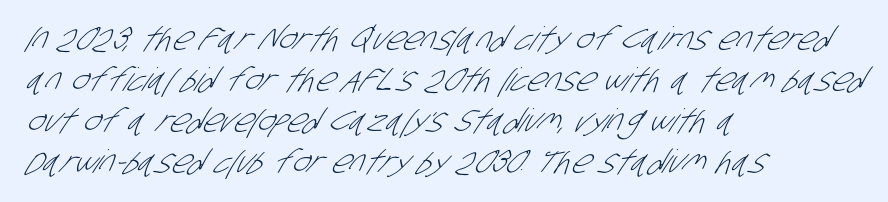
The image shows 32 px light, condensed sans-serif type; set left-aligned, normal line spacing (1.28x), normal letter spacing, not underlined; low stroke contrast and a large x-height.
